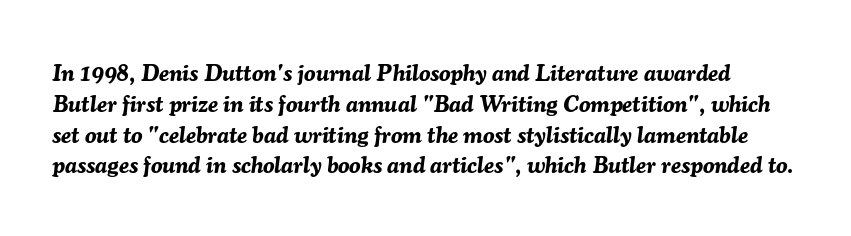
Compared with an ordinary text face, these strokes are far heavier — a full bold. The space directly below the letters is spotless. The typography opts for an oblique posture over an upright one. Line spacing here is normal. Students, note that the glyphs here touch the page at normal intervals.
